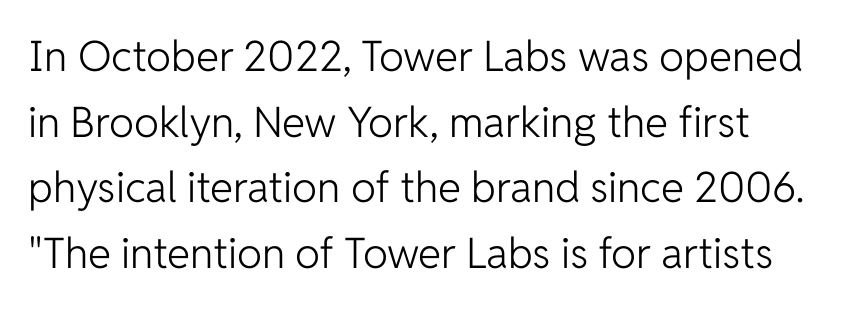
Type style note: lacks serifs. A typesetter would mark this as roman, not italic. Tracking here is standard; glyphs follow each other at the usual distance. The face used here is proportionally spaced, like ordinary book or web type.
